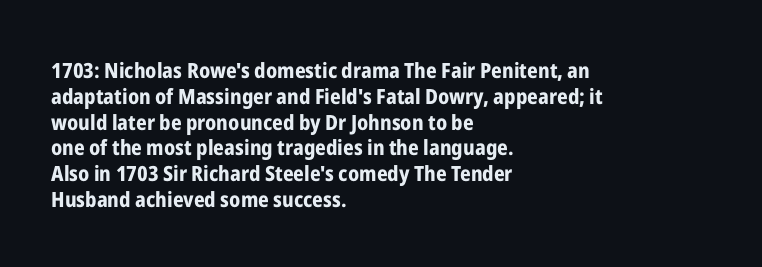
The image shows 21 px bold type, upright; set left-aligned, line spacing 1.23x, normal letter spacing, not underlined.
